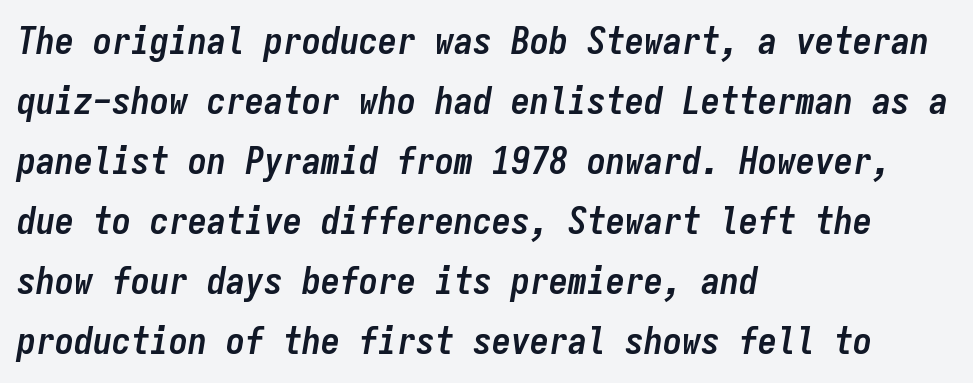
{"italic": "yes", "lean": "right", "slant_degrees": 9, "bold": "yes", "weight": "semibold", "width": "condensed", "stroke_contrast": "low", "x_height": "medium", "monospaced": "yes", "underline": "no", "align": "left", "line_spacing": "normal", "line_spacing_ratio": 1.58, "letter_spacing": "normal", "letter_spacing_em": 0.0, "glyph_px": 38}
